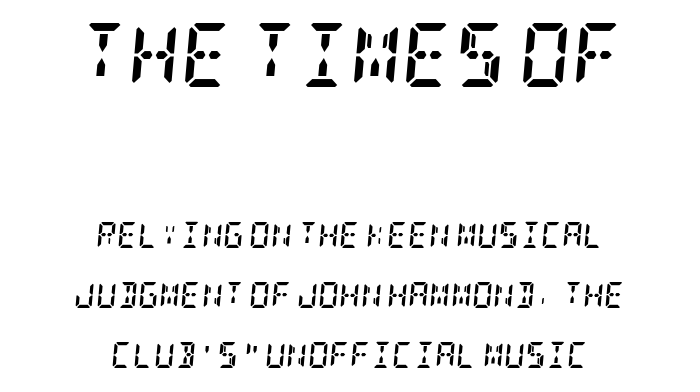
Glyph-to-glyph distance matches everyday printed text. A serif font was chosen for this passage. Reading top to bottom, the characters get smaller at the block break. The specimen reads as italic at a glance. This sample trades compactness for vertical openness between lines. One-word summary of the alignment: center.
